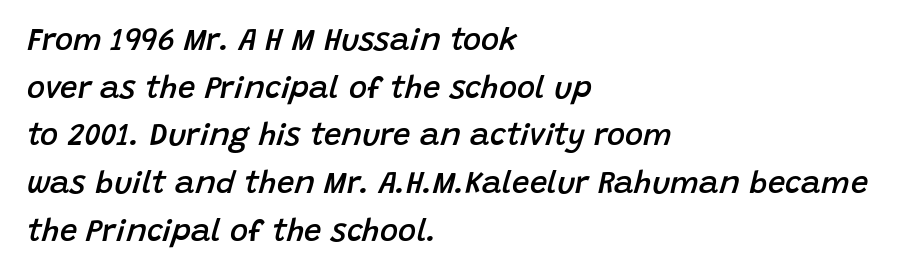
Q: Is the text bold? A: Semi-bold.
Q: Is the text italic (slanted)? A: Yes, it leans right by about 15 degrees.
Q: Is the text underlined? A: No.
Q: How is the paragraph aligned? A: Left-aligned.
Q: Is the spacing between letters normal or unusually wide? A: Normal.
Q: Is the spacing between lines tight, normal or loose? A: Normal.
Q: Width (condensed, normal, or wide)? A: Normal.
Q: Stroke contrast? A: Low.
Q: x-height? A: Large.
Q: Monospaced? A: No.
